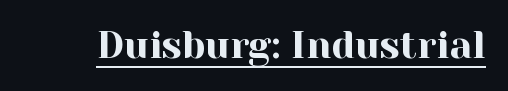
{"serif": "yes", "italic": "no", "width": "normal", "x_height": "medium", "monospaced": "no", "underline": "yes", "letter_spacing": "normal", "letter_spacing_em": 0.0, "glyph_px": 38}
